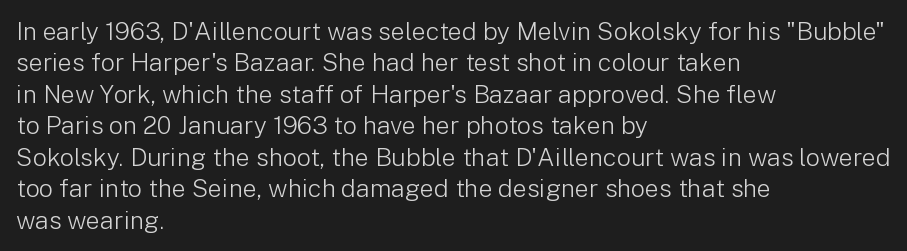
Q: Is the text bold? A: No.
Q: Is the text italic (slanted)? A: No, it is upright.
Q: Is the text underlined? A: No.
Q: How is the paragraph aligned? A: Left-aligned.
Q: Is the spacing between letters normal or unusually wide? A: Normal.
Q: Is the spacing between lines tight, normal or loose? A: Normal.
